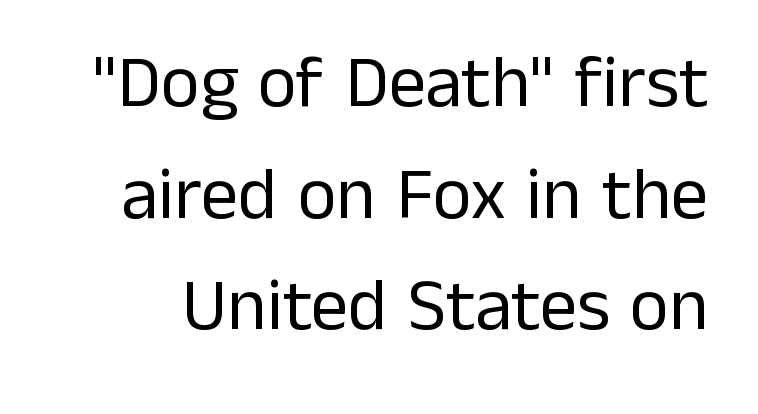
{"serif": "no", "italic": "no", "bold": "no", "weight": "regular", "width": "normal", "stroke_contrast": "low", "x_height": "medium", "monospaced": "no", "underline": "no", "line_spacing": "normal", "line_spacing_ratio": 1.51, "letter_spacing": "normal", "letter_spacing_em": 0.0, "glyph_px": 74}
